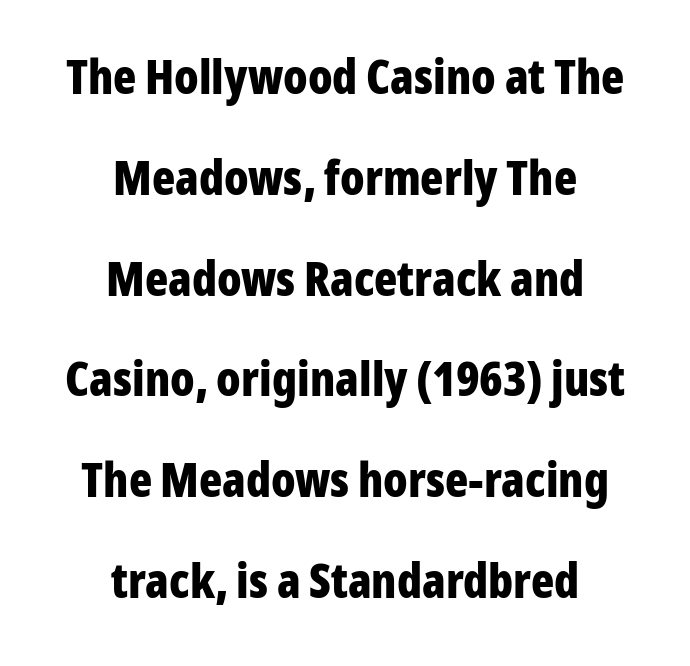
The image shows 48 px bold, condensed sans-serif type, upright; set centered, loose line spacing (2.1x), normal letter spacing, not underlined; low stroke contrast and a medium x-height.
